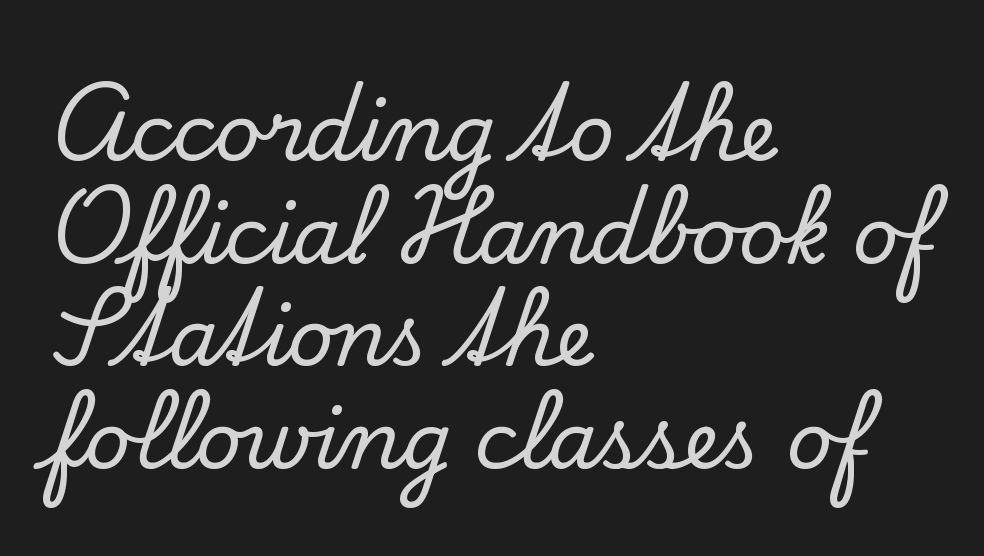
{"serif": "yes", "width": "normal", "stroke_contrast": "low", "x_height": "small", "monospaced": "no", "underline": "no", "align": "left", "line_spacing": "normal", "line_spacing_ratio": 1.3, "letter_spacing": "normal", "letter_spacing_em": 0.0, "glyph_px": 79}
